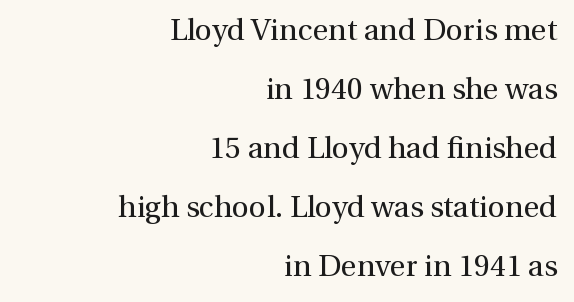
Horizontal alignment here is rightward, an uncommon choice for prose. Serif or sans? Serif — the stroke terminals have little feet. This rendering features lettering with no underline. No italicization has been applied; the sample stays upright.
